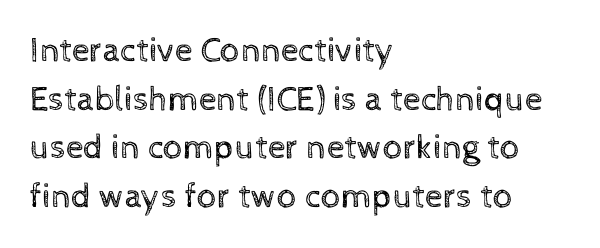
The image shows 35 px regular-weight type, upright; set left-aligned, normal line spacing (1.39x), normal letter spacing, not underlined; a medium x-height.
